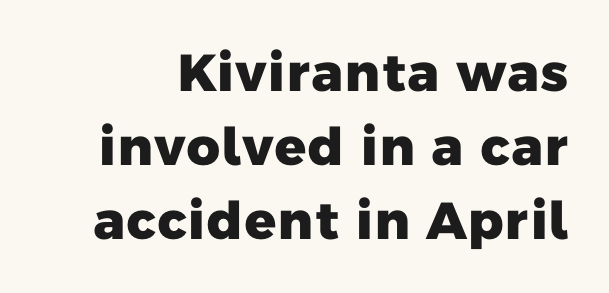
{"serif": "no", "bold": "yes", "weight": "heavy", "width": "normal", "stroke_contrast": "low", "x_height": "medium", "monospaced": "no", "underline": "no", "line_spacing": "normal", "line_spacing_ratio": 1.42, "letter_spacing": "normal", "letter_spacing_em": 0.0, "glyph_px": 52}
